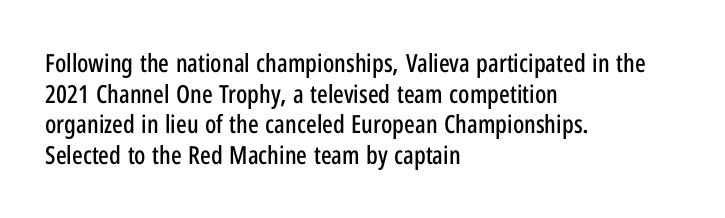
The image shows 25 px text type, upright; set left-aligned, line spacing 1.23x, normal letter spacing, not underlined.
